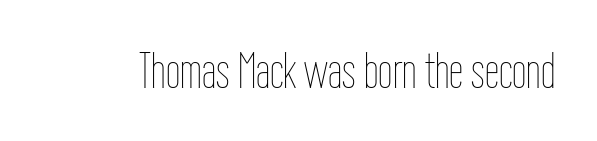
{"italic": "no", "bold": "no", "weight": "thin", "width": "condensed", "stroke_contrast": "low", "x_height": "medium", "monospaced": "no", "underline": "no", "letter_spacing": "normal", "letter_spacing_em": 0.0, "glyph_px": 51}
